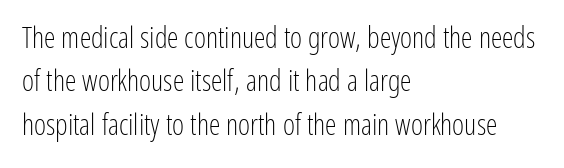
Q: Is the text bold? A: No.
Q: Is the text italic (slanted)? A: No, it is upright.
Q: Is the typeface a serif or a sans-serif typeface? A: Sans-serif.
Q: Is the text underlined? A: No.
Q: How is the paragraph aligned? A: Left-aligned.
Q: Is the spacing between letters normal or unusually wide? A: Normal.
Q: Is the spacing between lines tight, normal or loose? A: Normal.
Q: Width (condensed, normal, or wide)? A: Condensed.
Q: Stroke contrast? A: Low.
Q: x-height? A: Medium.
Q: Monospaced? A: No.
